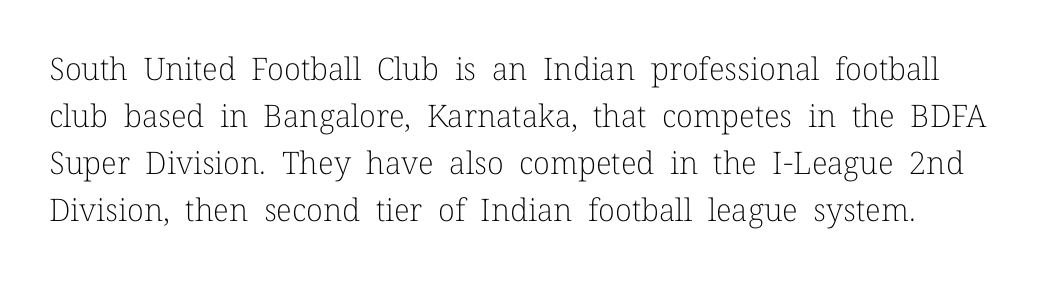
These lines are rendered in a variable-pitch font. Caption: standard tracking, unaltered. Evenly set lines give the paragraph a standard silhouette. A quiet, ordinary-to-light weight characterises the typeface. Font category for this specimen: serif.
